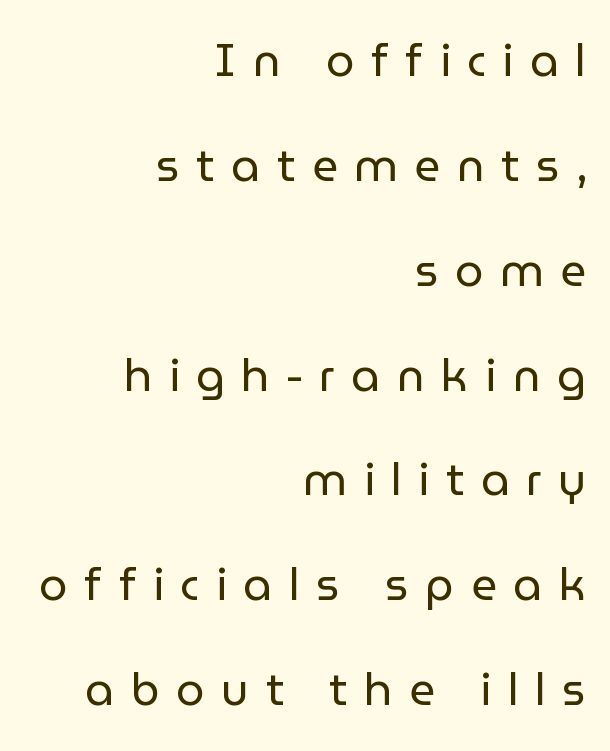
Q: Is the text bold? A: No.
Q: Is the text italic (slanted)? A: No, it is upright.
Q: Is the typeface a serif or a sans-serif typeface? A: Sans-serif.
Q: Is the text underlined? A: No.
Q: How is the paragraph aligned? A: Right-aligned.
Q: Is the spacing between letters normal or unusually wide? A: Unusually wide.
Q: Is the spacing between lines tight, normal or loose? A: Loose.
Q: Width (condensed, normal, or wide)? A: Normal.
Q: Stroke contrast? A: Low.
Q: x-height? A: Medium.
Q: Monospaced? A: No.
